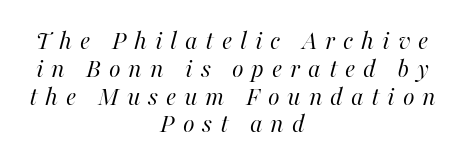
Compared with a typical body face, this is equally light or lighter still. Tall strokes in this sample are angled rather than plumb. How are the letters spaced? Widely, with obvious added tracking. Leading: reduced. This rendering uses center alignment, leaving both contours irregular but symmetric.
